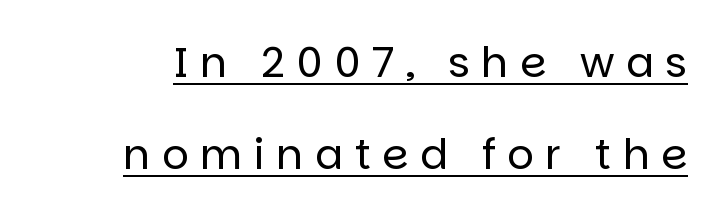
The image shows 42 px regular-weight sans-serif type, upright; set loose line spacing (2.18x), unusually wide letter spacing (+0.27 em), underlined; low stroke contrast and a large x-height.
